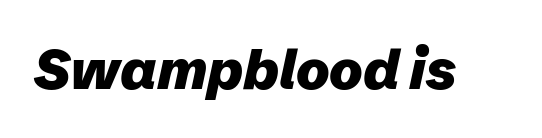
Here the designer chose a conventional face with non-uniform glyph widths. How are the letters spaced? Ordinarily, with no added tracking. Letters rest on an invisible, unmarked baseline. The font's italic variant was chosen for this text. Look at the stroke-to-counter ratio: heavy, a bold.
